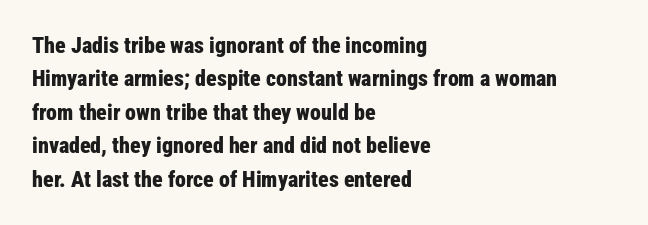
{"italic": "no", "bold": "yes", "underline": "no", "align": "left", "line_spacing": "normal", "line_spacing_ratio": 1.52, "letter_spacing": "normal", "letter_spacing_em": 0.0, "glyph_px": 22}
